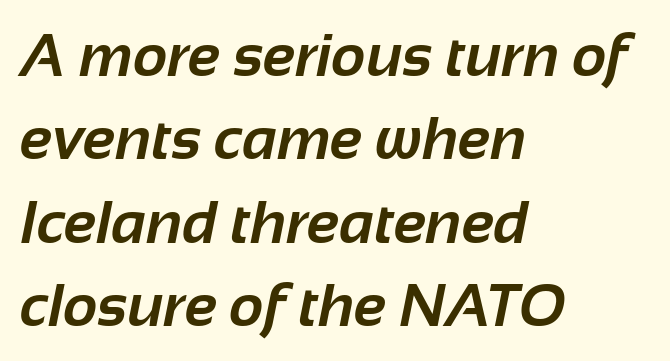
{"serif": "no", "bold": "yes", "weight": "bold", "width": "normal", "stroke_contrast": "low", "x_height": "medium", "monospaced": "no", "underline": "no", "align": "left", "line_spacing": "normal", "line_spacing_ratio": 1.39, "letter_spacing": "normal", "letter_spacing_em": 0.0, "glyph_px": 60}
